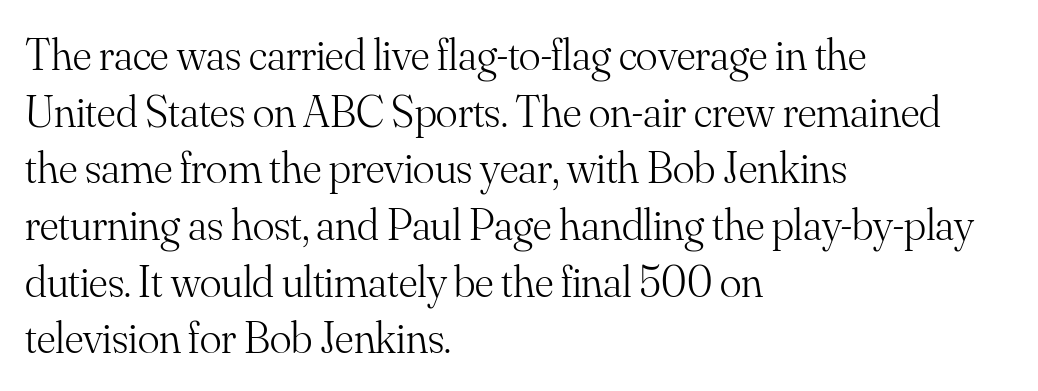
The image shows 45 px light serif type, upright; set left-aligned, normal line spacing (1.26x), normal letter spacing, not underlined; medium stroke contrast and a small x-height.
